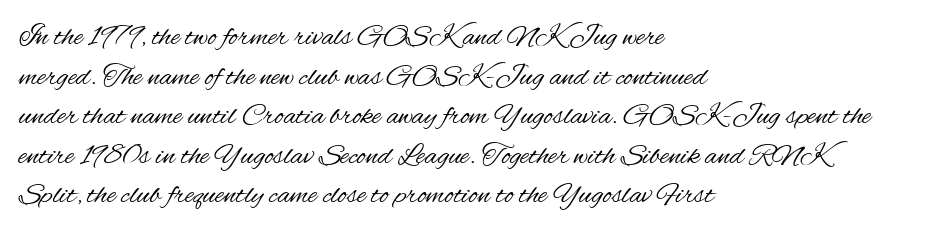
Q: Is the text bold? A: No.
Q: Is the text italic (slanted)? A: Yes.
Q: Is the typeface a serif or a sans-serif typeface? A: Sans-serif.
Q: Is the text underlined? A: No.
Q: How is the paragraph aligned? A: Left-aligned.
Q: Is the spacing between letters normal or unusually wide? A: Normal.
Q: Is the spacing between lines tight, normal or loose? A: Normal.
Q: Width (condensed, normal, or wide)? A: Condensed.
Q: Stroke contrast? A: Medium.
Q: x-height? A: Small.
Q: Monospaced? A: No.
